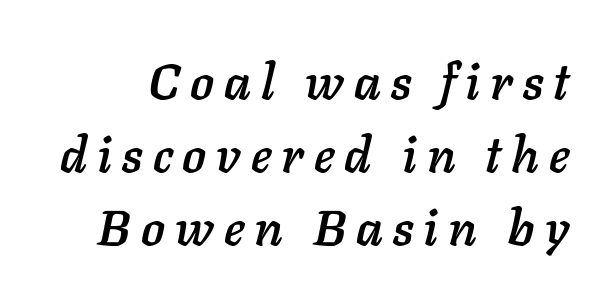
{"italic": "yes", "lean": "right", "slant_degrees": 11, "width": "normal", "stroke_contrast": "low", "x_height": "medium", "monospaced": "no", "underline": "no", "line_spacing": "normal", "line_spacing_ratio": 1.46, "letter_spacing": "wide", "letter_spacing_em": 0.2, "glyph_px": 50}
